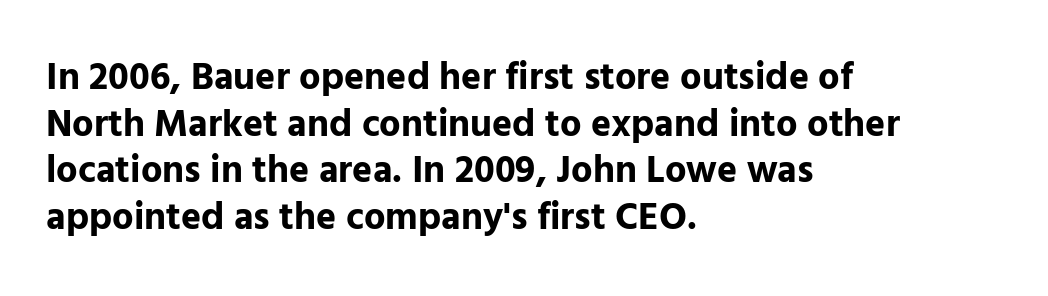
The specimen reads as upright at a glance. Unmarked baselines from the first word to the last. There is no visible air inserted between adjacent glyphs. Is this a fixed-width face? No — the glyphs have proportional, varying widths.
